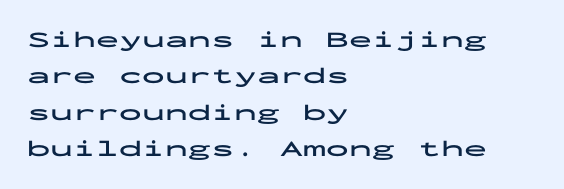
The image shows 23 px bold type, upright; set left-aligned, normal line spacing (1.58x), normal letter spacing, not underlined.
